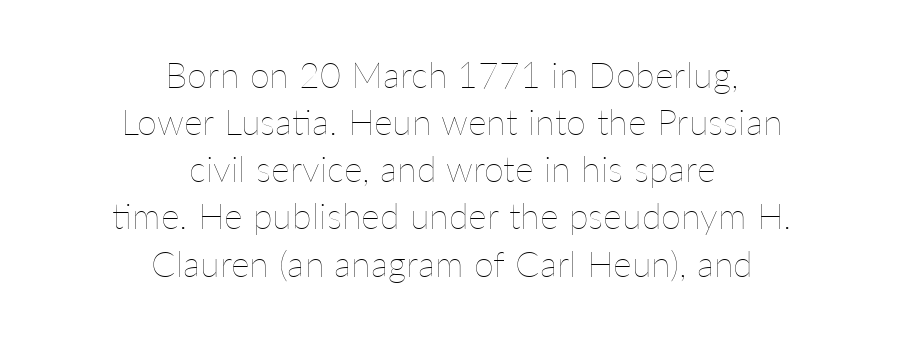
Q: Is the text bold? A: No.
Q: Is the text italic (slanted)? A: No, it is upright.
Q: Is the text underlined? A: No.
Q: How is the paragraph aligned? A: Centered.
Q: Is the spacing between letters normal or unusually wide? A: Normal.
Q: Is the spacing between lines tight, normal or loose? A: Normal.
Q: Width (condensed, normal, or wide)? A: Normal.
Q: Stroke contrast? A: Low.
Q: x-height? A: Medium.
Q: Monospaced? A: No.
